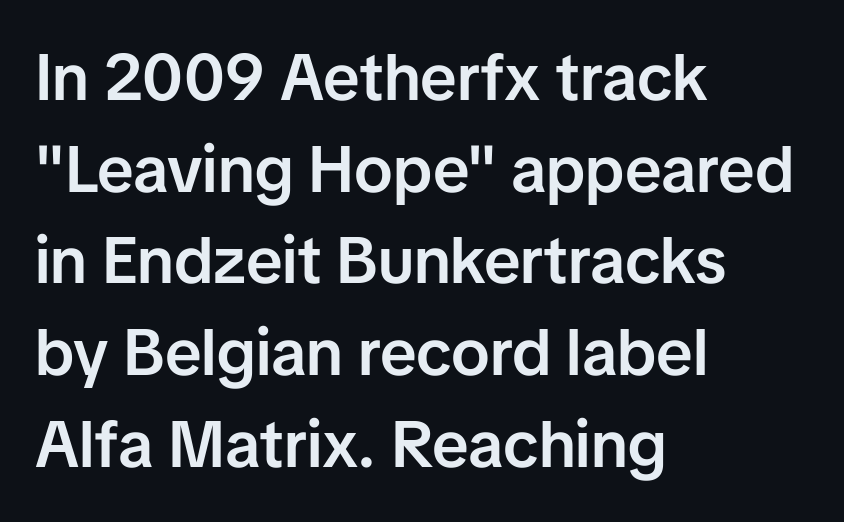
The image shows 65 px semibold sans-serif type, upright; set left-aligned, normal line spacing (1.41x), normal letter spacing, not underlined; low stroke contrast and a medium x-height.
